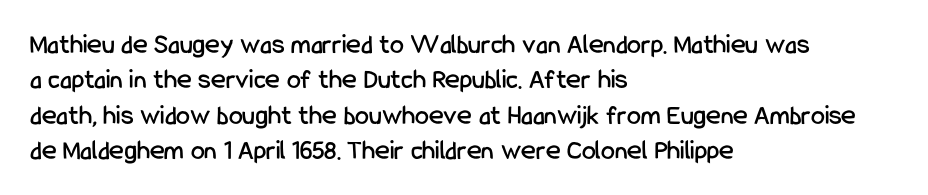
The image shows 28 px condensed sans-serif type, upright; set left-aligned, normal line spacing (1.26x), normal letter spacing, not underlined; low stroke contrast and a medium x-height.
